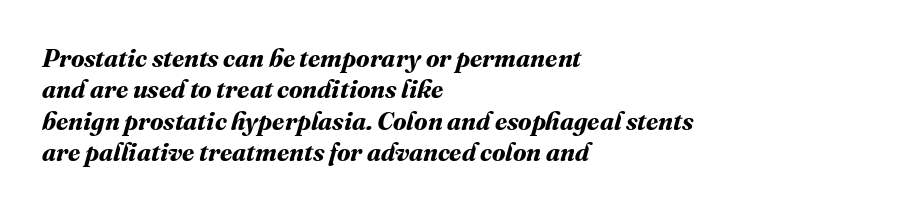
The image shows 25 px bold type; set left-aligned, normal line spacing (1.26x), normal letter spacing, not underlined.
